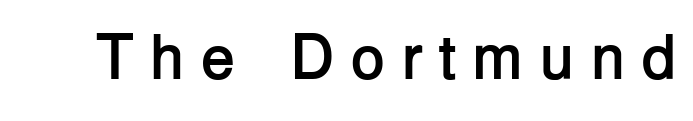
Q: Is the text bold? A: Yes.
Q: Is the text italic (slanted)? A: No, it is upright.
Q: Is the typeface a serif or a sans-serif typeface? A: Sans-serif.
Q: Is the text underlined? A: No.
Q: Is the spacing between letters normal or unusually wide? A: Unusually wide.
Q: Width (condensed, normal, or wide)? A: Normal.
Q: Stroke contrast? A: Low.
Q: x-height? A: Medium.
Q: Monospaced? A: No.
